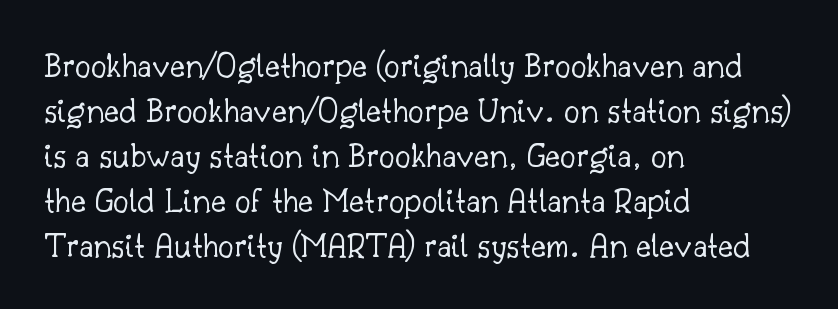
The image shows 36 px light type, upright; set left-aligned, normal line spacing (1.25x), normal letter spacing, not underlined; low stroke contrast and a small x-height.
